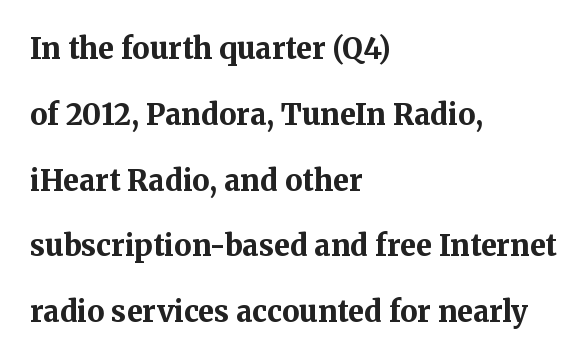
{"serif": "yes", "italic": "no", "bold": "yes", "weight": "bold", "width": "normal", "stroke_contrast": "medium", "x_height": "medium", "monospaced": "no", "underline": "no", "align": "left", "line_spacing": "loose", "line_spacing_ratio": 2.27, "letter_spacing": "normal", "letter_spacing_em": 0.0, "glyph_px": 29}
